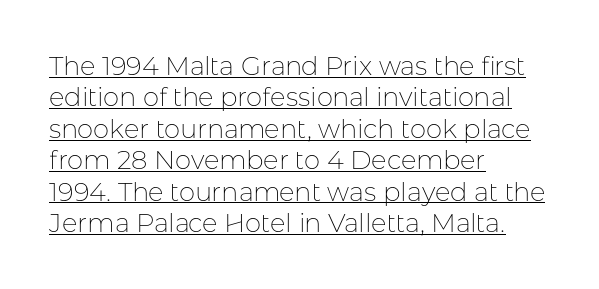
Q: Is the text bold? A: No.
Q: Is the text italic (slanted)? A: No, it is upright.
Q: Is the text underlined? A: Yes.
Q: How is the paragraph aligned? A: Left-aligned.
Q: Is the spacing between letters normal or unusually wide? A: Normal.
